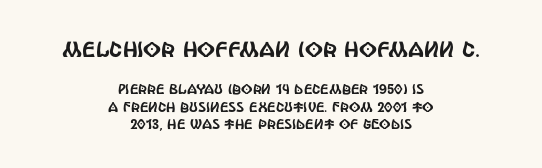
{"italic": "no", "underline": "no", "align": "center", "line_spacing": "normal", "line_spacing_ratio": 1.25, "letter_spacing": "normal", "letter_spacing_em": 0.0, "larger_block": "first", "size_ratio": 1.57, "glyph_px": 22}
